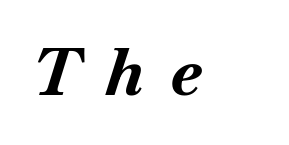
Q: Is the text bold? A: Yes.
Q: Is the text italic (slanted)? A: Yes, it leans right by about 18 degrees.
Q: Is the text underlined? A: No.
Q: How is the paragraph aligned? A: Left-aligned.
Q: Is the spacing between letters normal or unusually wide? A: Unusually wide.
Q: Width (condensed, normal, or wide)? A: Normal.
Q: Stroke contrast? A: Medium.
Q: x-height? A: Small.
Q: Monospaced? A: No.
